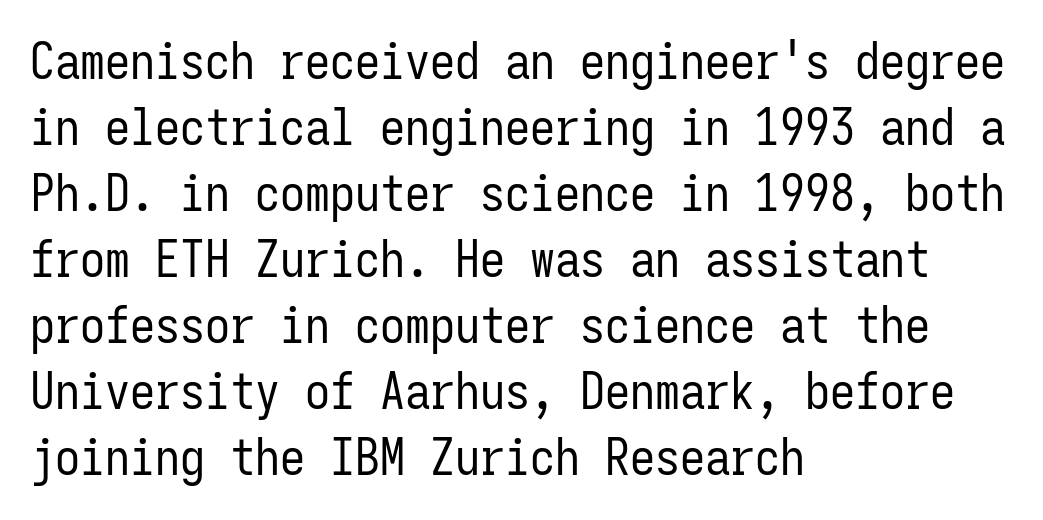
Q: Is the text bold? A: No.
Q: Is the text italic (slanted)? A: No, it is upright.
Q: Is the typeface a serif or a sans-serif typeface? A: Sans-serif.
Q: Is the text underlined? A: No.
Q: How is the paragraph aligned? A: Left-aligned.
Q: Is the spacing between letters normal or unusually wide? A: Normal.
Q: Is the spacing between lines tight, normal or loose? A: Normal.
Q: Width (condensed, normal, or wide)? A: Condensed.
Q: Stroke contrast? A: Low.
Q: x-height? A: Medium.
Q: Monospaced? A: Yes.
